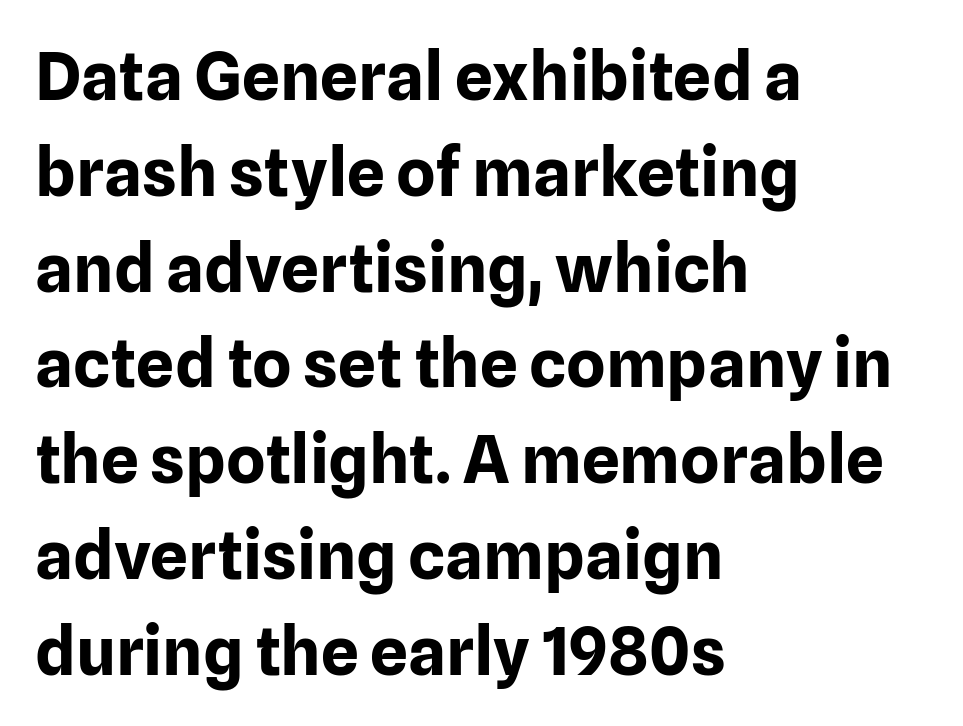
The image shows 67 px bold sans-serif type, upright; set left-aligned, normal line spacing (1.43x), normal letter spacing, not underlined; low stroke contrast and a medium x-height.
